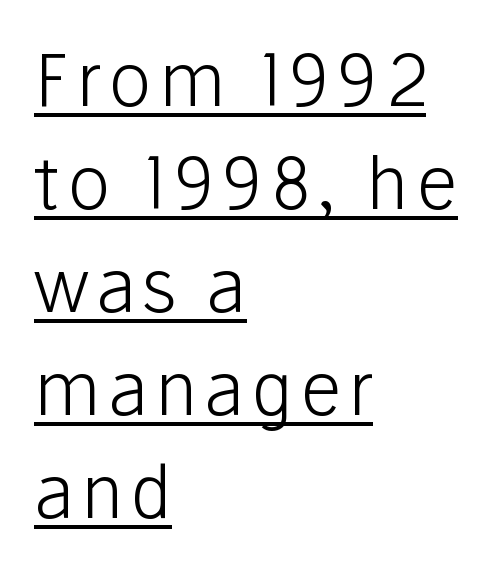
{"serif": "no", "italic": "no", "bold": "no", "weight": "light", "width": "normal", "stroke_contrast": "low", "x_height": "medium", "monospaced": "no", "underline": "yes", "align": "left", "line_spacing": "normal", "line_spacing_ratio": 1.43, "glyph_px": 72}
